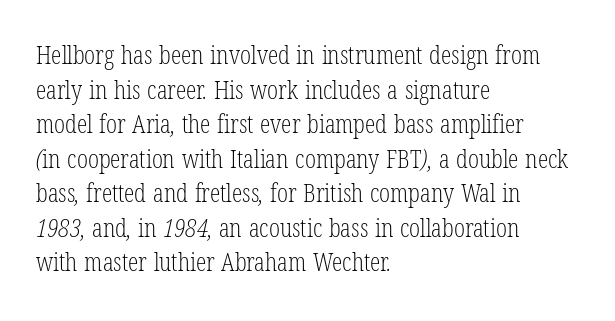
{"bold": "no", "underline": "no", "align": "left", "line_spacing": "normal", "line_spacing_ratio": 1.33, "letter_spacing": "normal", "letter_spacing_em": 0.0, "glyph_px": 26}
